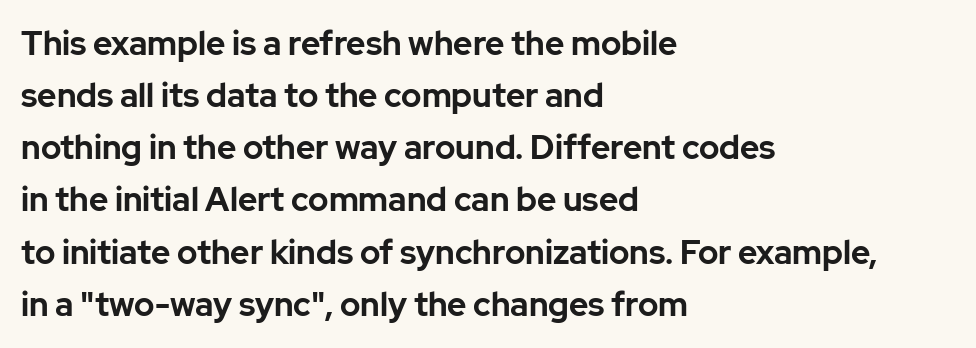
The image shows 33 px bold sans-serif type, upright; set left-aligned, normal line spacing (1.58x), normal letter spacing, not underlined; low stroke contrast and a medium x-height.
